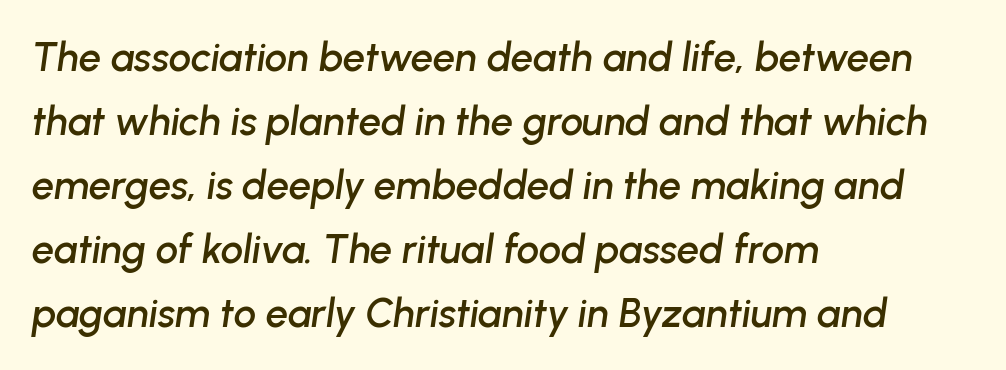
These lines are set flush left with a ragged right edge. Line spacing here is normal. Here the designer chose a conventional face with non-uniform glyph widths. The font's italic variant was chosen for this text.
